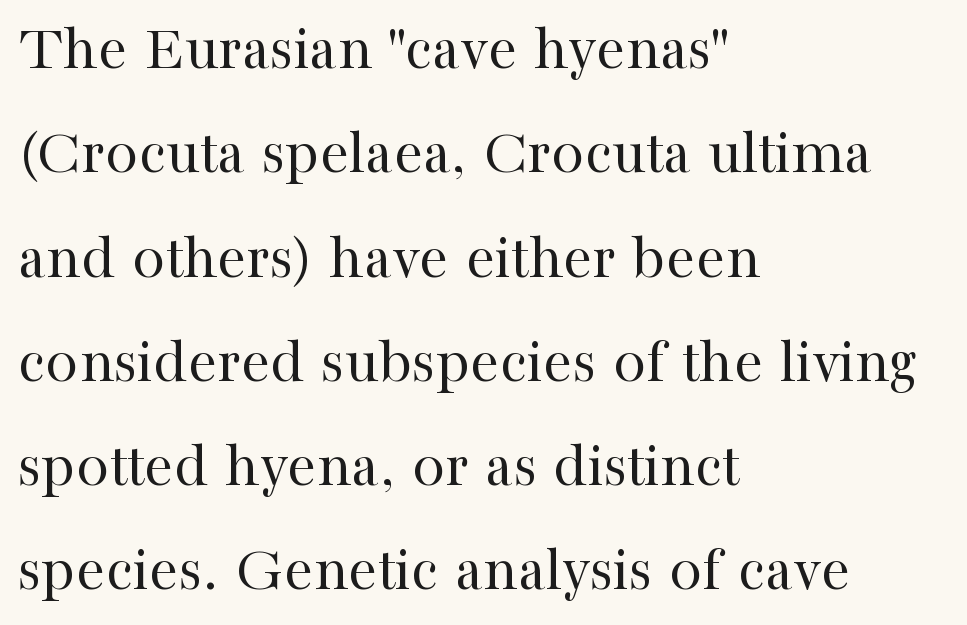
The image shows 66 px regular-weight serif type, upright; set left-aligned, normal line spacing (1.58x), normal letter spacing, not underlined; high stroke contrast and a medium x-height.
